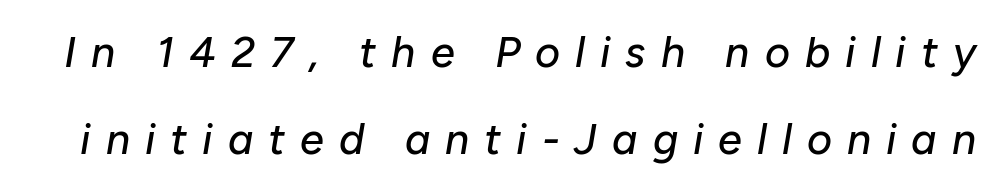
Q: Is the text italic (slanted)? A: Yes, it leans right by about 10 degrees.
Q: Is the text underlined? A: No.
Q: Is the spacing between letters normal or unusually wide? A: Unusually wide.
Q: Is the spacing between lines tight, normal or loose? A: Loose.
Q: Width (condensed, normal, or wide)? A: Normal.
Q: Stroke contrast? A: Low.
Q: x-height? A: Medium.
Q: Monospaced? A: No.
